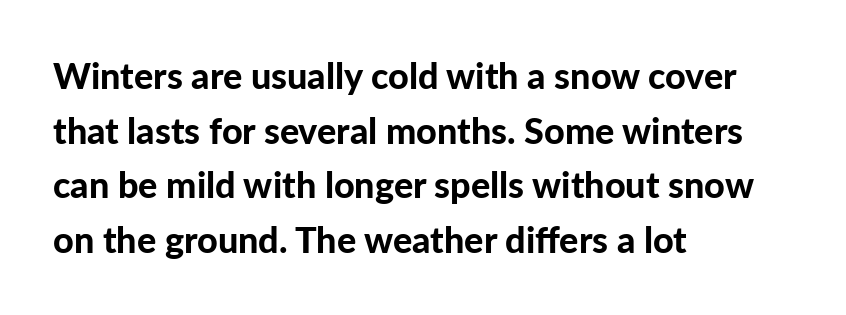
The image shows 36 px bold sans-serif type, upright; set left-aligned, normal line spacing (1.52x), normal letter spacing, not underlined; low stroke contrast and a medium x-height.
